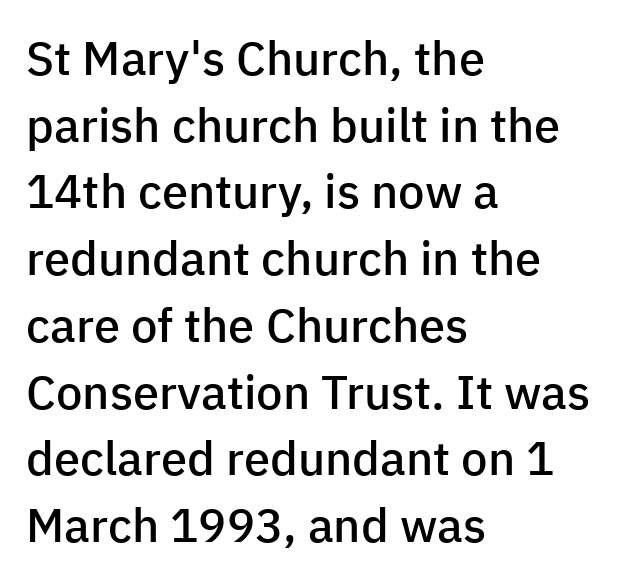
Q: Is the text bold? A: Semi-bold.
Q: Is the text italic (slanted)? A: No, it is upright.
Q: Is the typeface a serif or a sans-serif typeface? A: Sans-serif.
Q: Is the text underlined? A: No.
Q: How is the paragraph aligned? A: Left-aligned.
Q: Is the spacing between letters normal or unusually wide? A: Normal.
Q: Is the spacing between lines tight, normal or loose? A: Normal.
Q: Width (condensed, normal, or wide)? A: Normal.
Q: Stroke contrast? A: Low.
Q: x-height? A: Medium.
Q: Monospaced? A: No.
